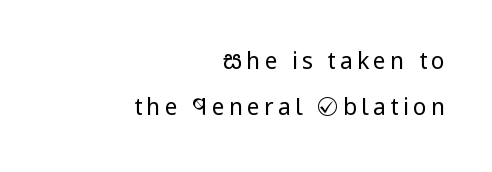
{"italic": "no", "bold": "no", "underline": "no", "align": "right", "line_spacing": "loose", "line_spacing_ratio": 2.0, "glyph_px": 23}
